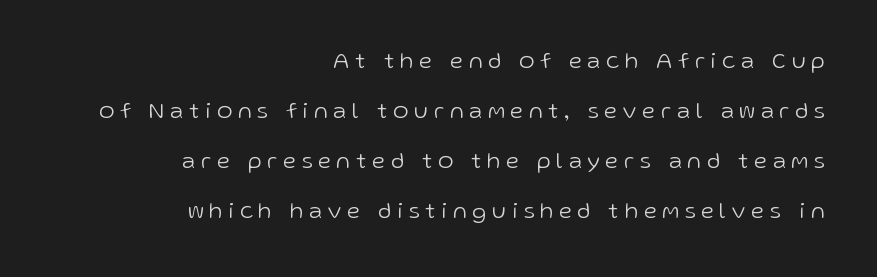
{"italic": "no", "bold": "no", "underline": "no", "align": "right", "line_spacing": "loose", "line_spacing_ratio": 2.17, "letter_spacing": "wide", "letter_spacing_em": 0.26, "glyph_px": 23}
